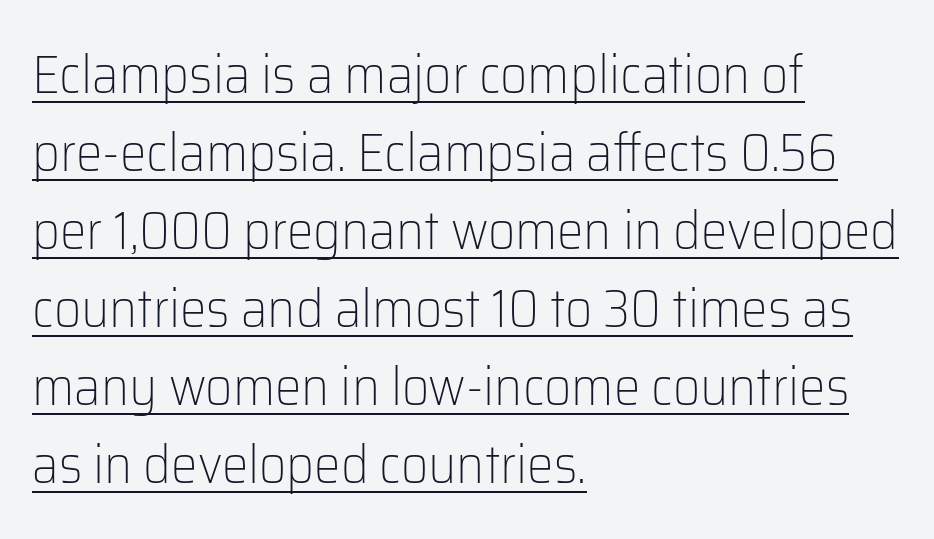
{"serif": "no", "italic": "no", "bold": "no", "weight": "light", "width": "normal", "stroke_contrast": "low", "x_height": "medium", "monospaced": "no", "underline": "yes", "align": "left", "line_spacing": "normal", "line_spacing_ratio": 1.47, "letter_spacing": "normal", "letter_spacing_em": 0.0, "glyph_px": 53}
